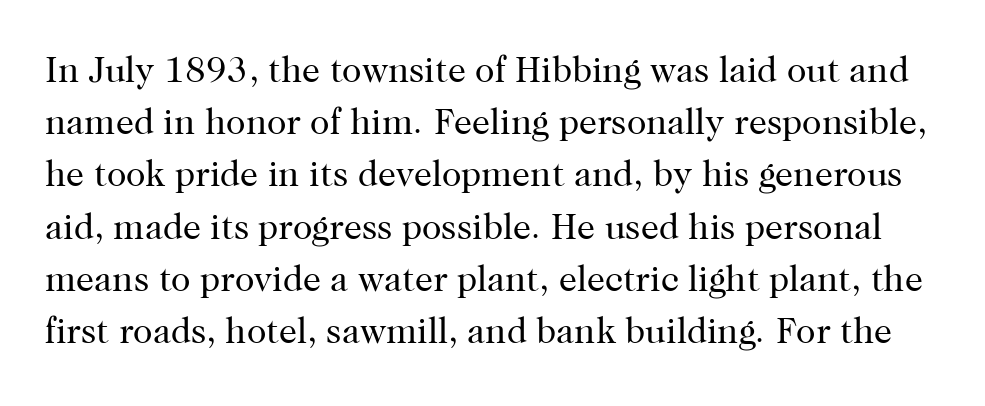
{"serif": "yes", "italic": "no", "bold": "no", "weight": "regular", "width": "normal", "stroke_contrast": "high", "x_height": "medium", "monospaced": "no", "underline": "no", "line_spacing": "normal", "line_spacing_ratio": 1.45, "letter_spacing": "normal", "letter_spacing_em": 0.0, "glyph_px": 36}
